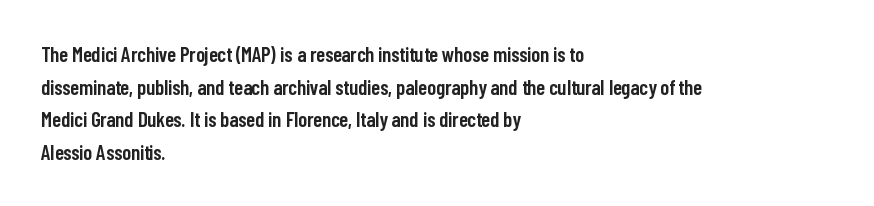
The image shows 21 px text type, upright; set left-aligned, normal line spacing (1.55x), normal letter spacing, not underlined.
